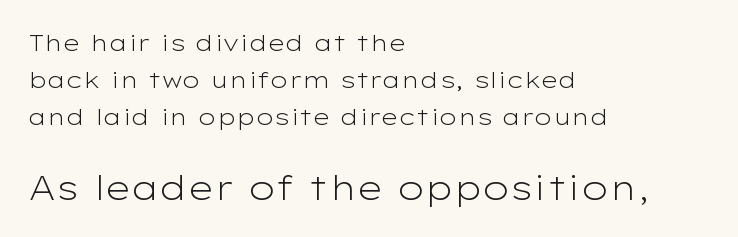
Q: Is the text bold? A: No.
Q: Is the text italic (slanted)? A: No, it is upright.
Q: Is the typeface a serif or a sans-serif typeface? A: Sans-serif.
Q: Is the text underlined? A: No.
Q: How is the paragraph aligned? A: Left-aligned.
Q: Is the spacing between letters normal or unusually wide? A: Normal.
Q: Is the spacing between lines tight, normal or loose? A: Normal.
Q: Which block of text is set in a larger size, the first (top) or the second (bottom)? A: The second (bottom) one.
Q: Width (condensed, normal, or wide)? A: Wide.
Q: Stroke contrast? A: Low.
Q: x-height? A: Medium.
Q: Monospaced? A: No.
